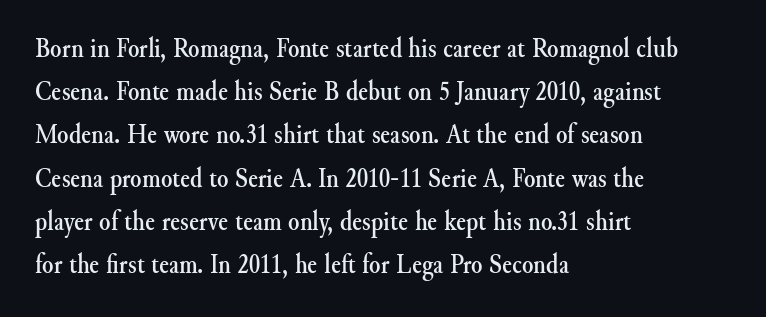
Q: Is the text italic (slanted)? A: No, it is upright.
Q: Is the typeface a serif or a sans-serif typeface? A: Serif.
Q: Is the text underlined? A: No.
Q: How is the paragraph aligned? A: Left-aligned.
Q: Is the spacing between letters normal or unusually wide? A: Normal.
Q: Is the spacing between lines tight, normal or loose? A: Normal.
Q: Width (condensed, normal, or wide)? A: Normal.
Q: Stroke contrast? A: Medium.
Q: x-height? A: Small.
Q: Monospaced? A: No.
